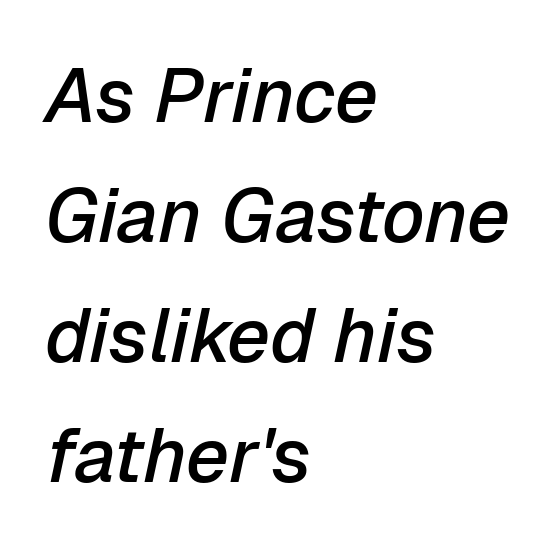
If you drew a ruler down the left edge, every line would touch it. Think of a printed novel: that variable character pitch is what you see here. Does the lettering tilt? It does — this is italic. This is the in-between weight designers call semibold or demi. A clean baseline with only descenders dipping below it.
